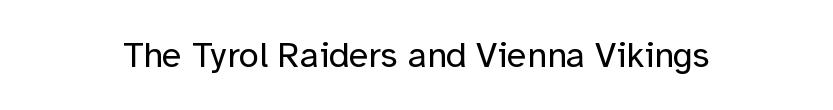
The image shows 36 px regular-weight sans-serif type, upright; set normal letter spacing, not underlined; low stroke contrast and a medium x-height.
